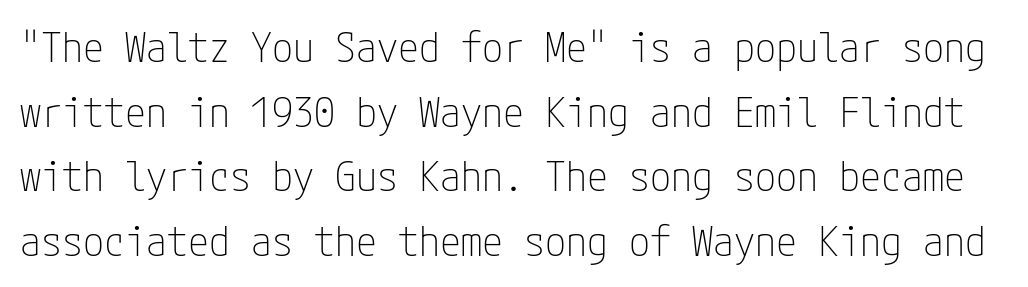
Q: Is the text bold? A: No.
Q: Is the text italic (slanted)? A: No, it is upright.
Q: Is the typeface a serif or a sans-serif typeface? A: Sans-serif.
Q: Is the text underlined? A: No.
Q: Is the spacing between letters normal or unusually wide? A: Normal.
Q: Is the spacing between lines tight, normal or loose? A: Normal.
Q: Width (condensed, normal, or wide)? A: Condensed.
Q: Stroke contrast? A: Low.
Q: x-height? A: Medium.
